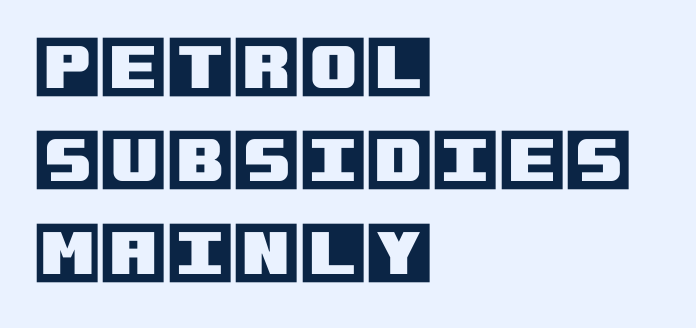
This sample uses plain, unmodified letter spacing. Horizontally, the lines are justified to the leading edge only. Each new line begins a customary step beneath the previous one. Glance below the letters and you will spot only blank space. Italic? Not at all — the glyphs are vertical.
